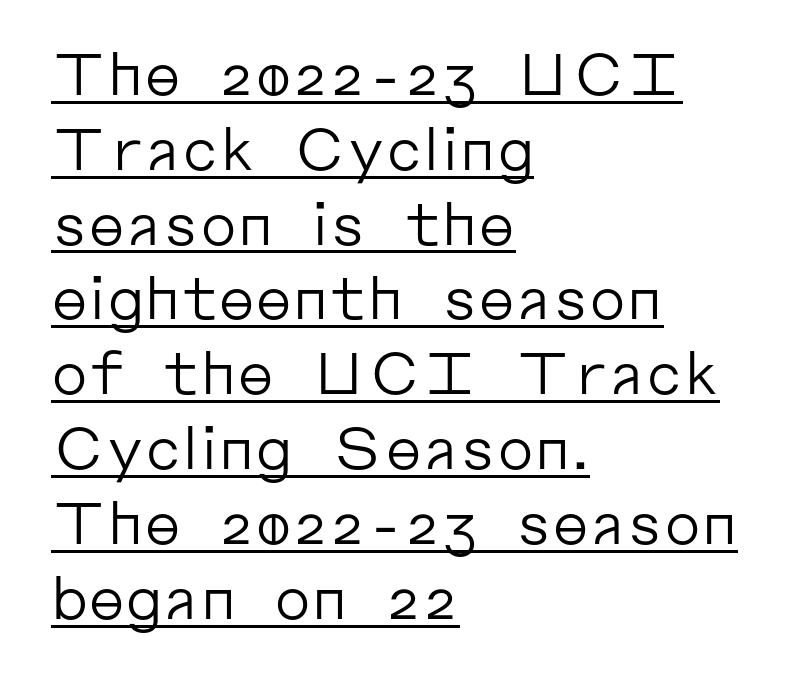
{"serif": "no", "italic": "no", "bold": "no", "weight": "regular", "width": "normal", "stroke_contrast": "low", "x_height": "medium", "monospaced": "no", "underline": "yes", "align": "left", "line_spacing": "normal", "line_spacing_ratio": 1.29, "letter_spacing": "normal", "letter_spacing_em": 0.0, "glyph_px": 58}
